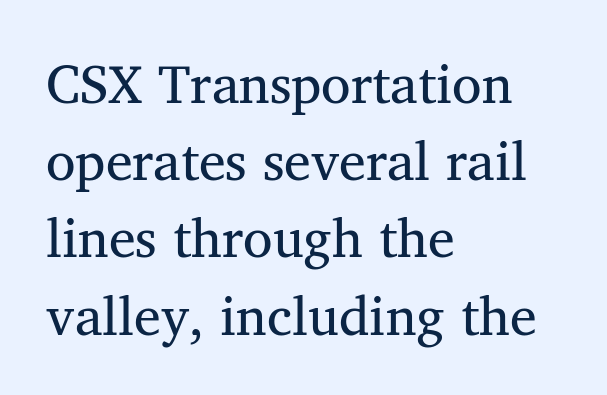
The image shows 54 px regular-weight serif type, upright; set left-aligned, normal line spacing (1.43x), normal letter spacing, not underlined; medium stroke contrast and a medium x-height.
